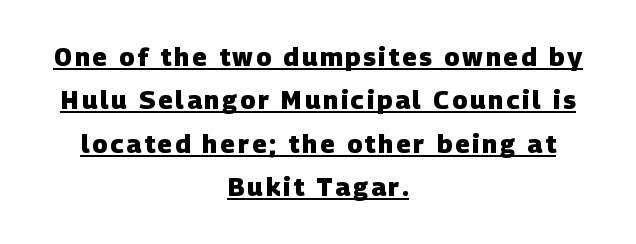
Q: Is the text bold? A: Yes.
Q: Is the text underlined? A: Yes.
Q: How is the paragraph aligned? A: Centered.
